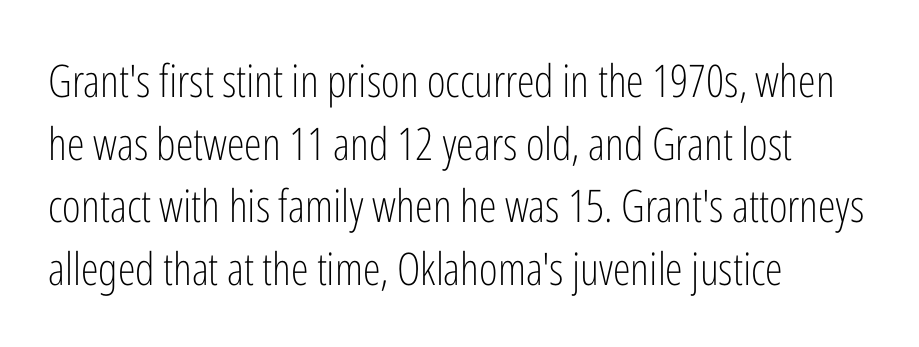
Q: Is the text bold? A: No.
Q: Is the text italic (slanted)? A: No, it is upright.
Q: Is the typeface a serif or a sans-serif typeface? A: Sans-serif.
Q: Is the text underlined? A: No.
Q: How is the paragraph aligned? A: Left-aligned.
Q: Is the spacing between letters normal or unusually wide? A: Normal.
Q: Is the spacing between lines tight, normal or loose? A: Normal.
Q: Width (condensed, normal, or wide)? A: Condensed.
Q: Stroke contrast? A: Low.
Q: x-height? A: Medium.
Q: Monospaced? A: No.
